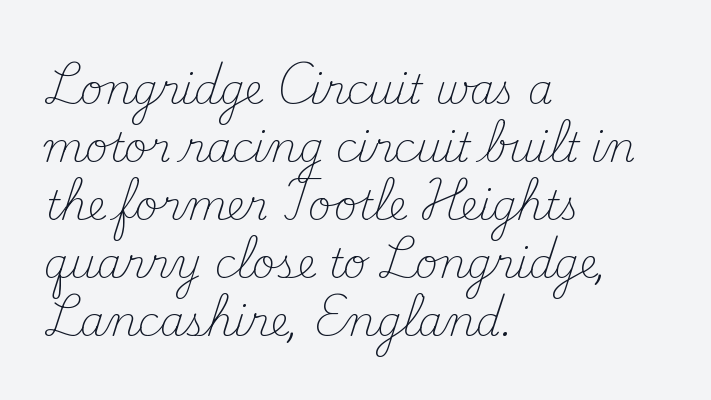
{"serif": "yes", "bold": "no", "weight": "light", "width": "normal", "stroke_contrast": "medium", "x_height": "small", "monospaced": "no", "underline": "no", "align": "left", "line_spacing": "normal", "line_spacing_ratio": 1.45, "letter_spacing": "normal", "letter_spacing_em": 0.0, "glyph_px": 40}
